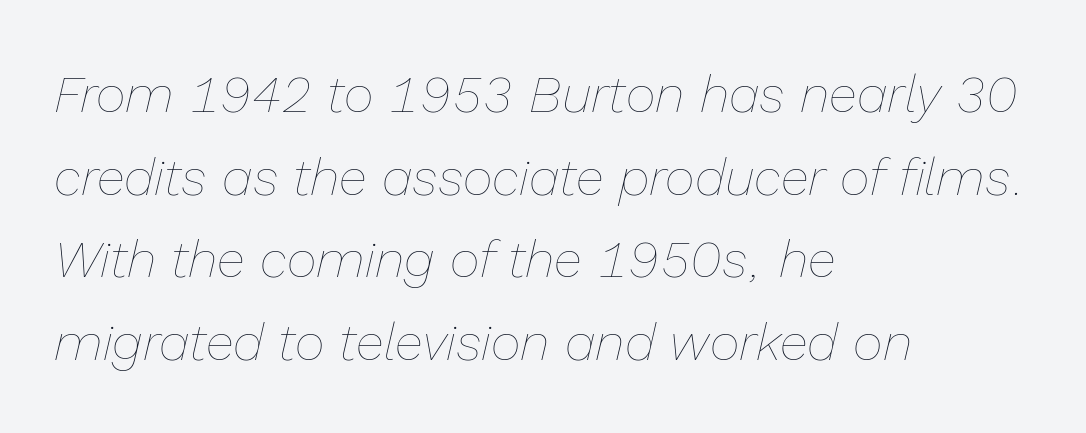
You could not count columns in this text — the font is proportionally spaced. One-word summary of the alignment: left. Nobody touched the tracking dial on this one. Decoration check: the copy has no underline. The passage shown leans; its letterforms are oblique. Whoever set this chose a conventional vertical rhythm.
